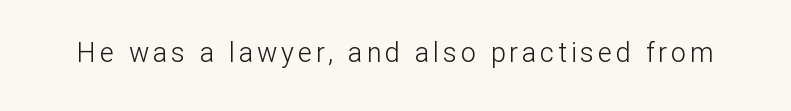
{"italic": "no", "bold": "no", "underline": "no", "glyph_px": 27}
